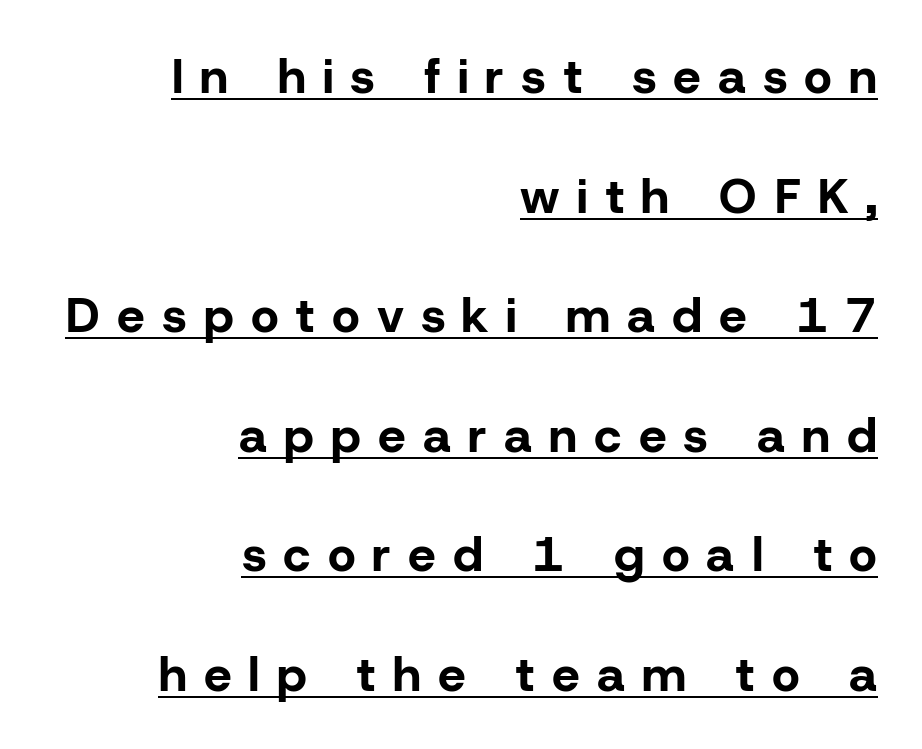
The image shows 49 px bold sans-serif type, upright; set right-aligned, loose line spacing (2.44x), unusually wide letter spacing (+0.35 em), underlined; low stroke contrast and a medium x-height.
